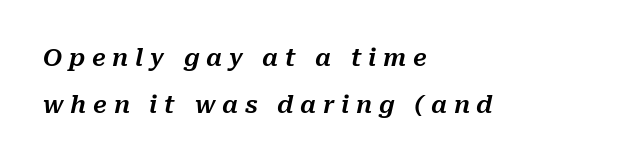
{"italic": "yes", "lean": "right", "slant_degrees": 10, "underline": "no", "align": "left", "line_spacing": "loose", "line_spacing_ratio": 1.95, "letter_spacing": "wide", "letter_spacing_em": 0.28, "glyph_px": 24}
